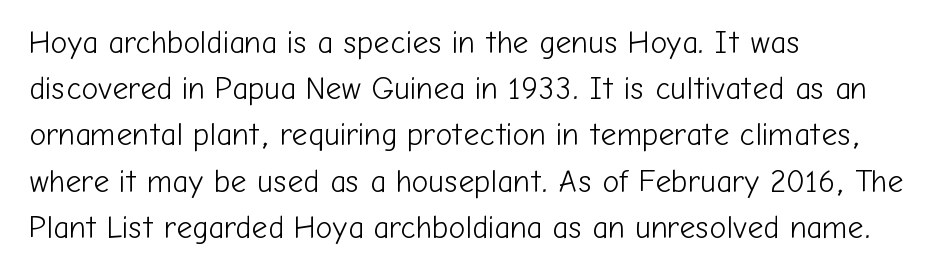
{"serif": "no", "italic": "no", "bold": "no", "weight": "light", "width": "normal", "stroke_contrast": "low", "x_height": "medium", "monospaced": "no", "underline": "no", "align": "left", "line_spacing": "normal", "line_spacing_ratio": 1.49, "letter_spacing": "normal", "letter_spacing_em": 0.0, "glyph_px": 31}
